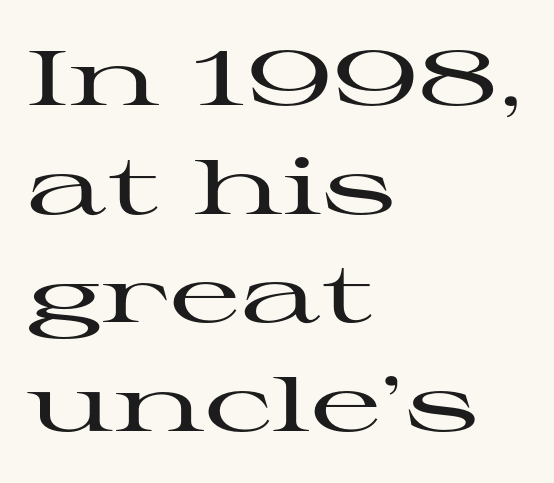
{"serif": "yes", "italic": "no", "width": "wide", "stroke_contrast": "high", "x_height": "medium", "monospaced": "no", "underline": "no", "align": "left", "line_spacing": "normal", "line_spacing_ratio": 1.41, "letter_spacing": "normal", "letter_spacing_em": 0.0, "glyph_px": 77}
